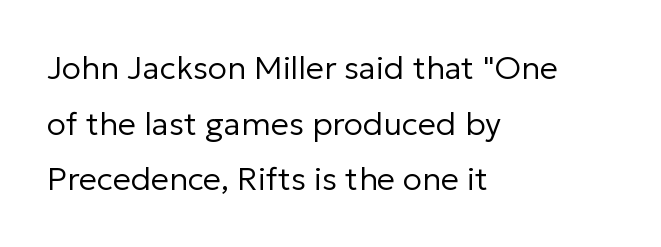
{"serif": "no", "italic": "no", "bold": "no", "weight": "regular", "width": "normal", "stroke_contrast": "low", "x_height": "medium", "monospaced": "no", "underline": "no", "align": "left", "line_spacing_ratio": 1.74, "letter_spacing": "normal", "letter_spacing_em": 0.0, "glyph_px": 32}
